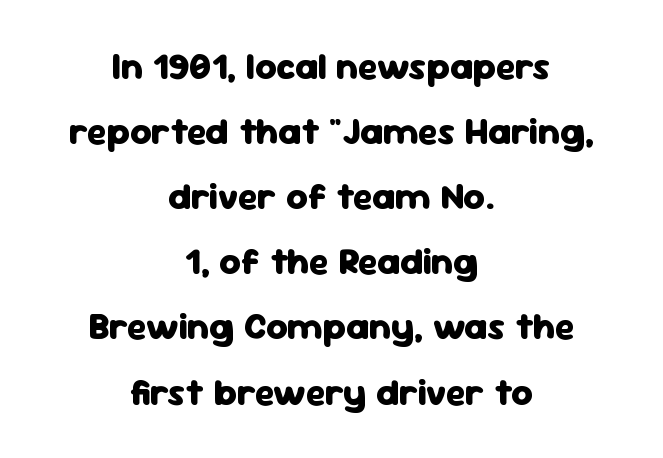
{"serif": "no", "italic": "no", "bold": "yes", "weight": "heavy", "width": "normal", "stroke_contrast": "low", "x_height": "medium", "monospaced": "no", "underline": "no", "align": "center", "line_spacing_ratio": 1.76, "letter_spacing": "normal", "letter_spacing_em": 0.0, "glyph_px": 37}
